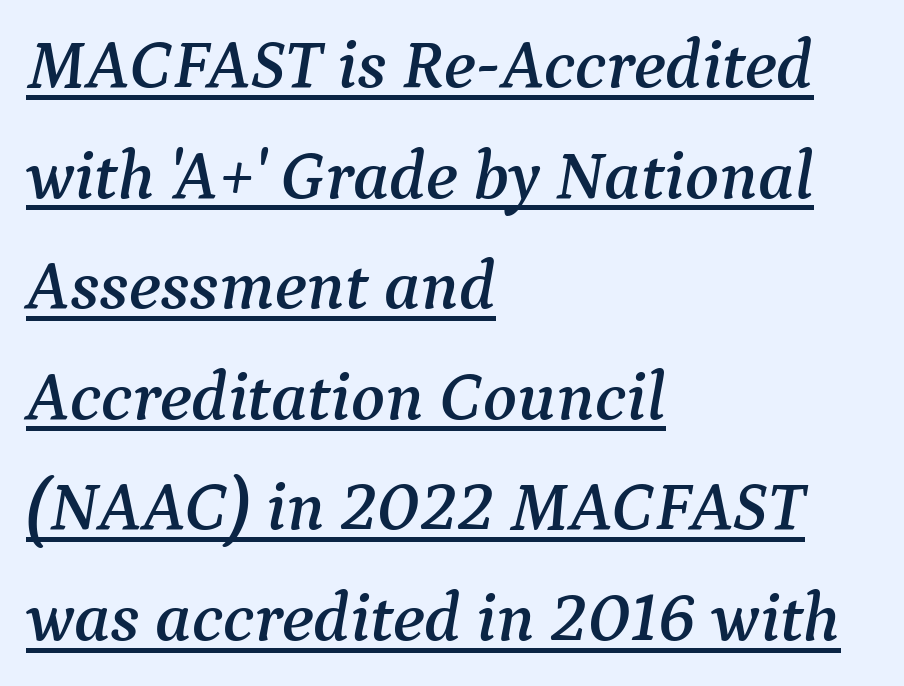
Q: Is the text italic (slanted)? A: Yes, it leans right by about 9 degrees.
Q: Is the typeface a serif or a sans-serif typeface? A: Serif.
Q: Is the text underlined? A: Yes.
Q: How is the paragraph aligned? A: Left-aligned.
Q: Is the spacing between letters normal or unusually wide? A: Normal.
Q: Is the spacing between lines tight, normal or loose? A: Normal.
Q: Width (condensed, normal, or wide)? A: Normal.
Q: Stroke contrast? A: Medium.
Q: x-height? A: Medium.
Q: Monospaced? A: No.
